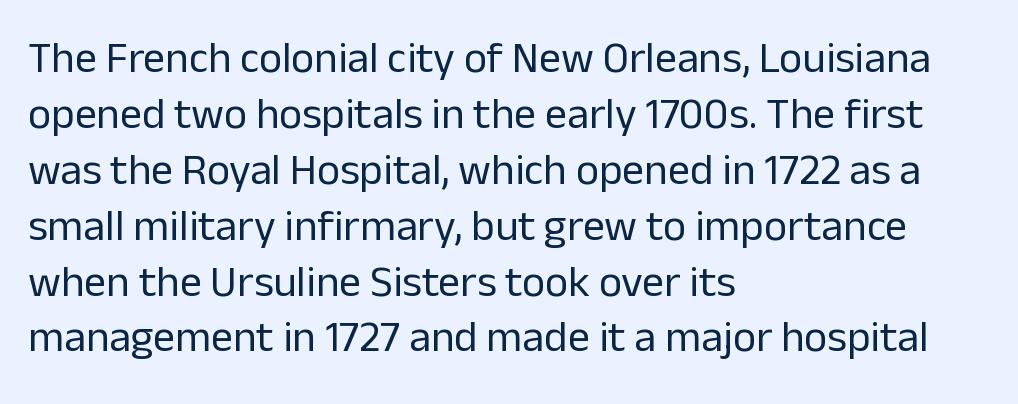
Q: Is the text bold? A: No.
Q: Is the text italic (slanted)? A: No, it is upright.
Q: Is the typeface a serif or a sans-serif typeface? A: Sans-serif.
Q: Is the text underlined? A: No.
Q: How is the paragraph aligned? A: Left-aligned.
Q: Is the spacing between letters normal or unusually wide? A: Normal.
Q: Is the spacing between lines tight, normal or loose? A: Normal.
Q: Width (condensed, normal, or wide)? A: Normal.
Q: Stroke contrast? A: Low.
Q: x-height? A: Medium.
Q: Monospaced? A: No.
